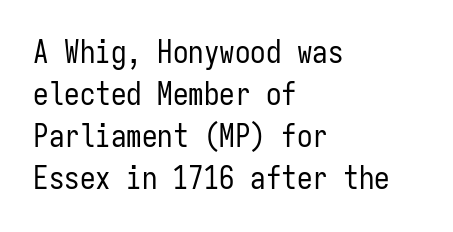
Q: Is the text bold? A: No.
Q: Is the text italic (slanted)? A: No, it is upright.
Q: Is the typeface a serif or a sans-serif typeface? A: Sans-serif.
Q: Is the text underlined? A: No.
Q: How is the paragraph aligned? A: Left-aligned.
Q: Is the spacing between letters normal or unusually wide? A: Normal.
Q: Is the spacing between lines tight, normal or loose? A: Normal.
Q: Width (condensed, normal, or wide)? A: Condensed.
Q: Stroke contrast? A: Low.
Q: x-height? A: Medium.
Q: Monospaced? A: Yes.
